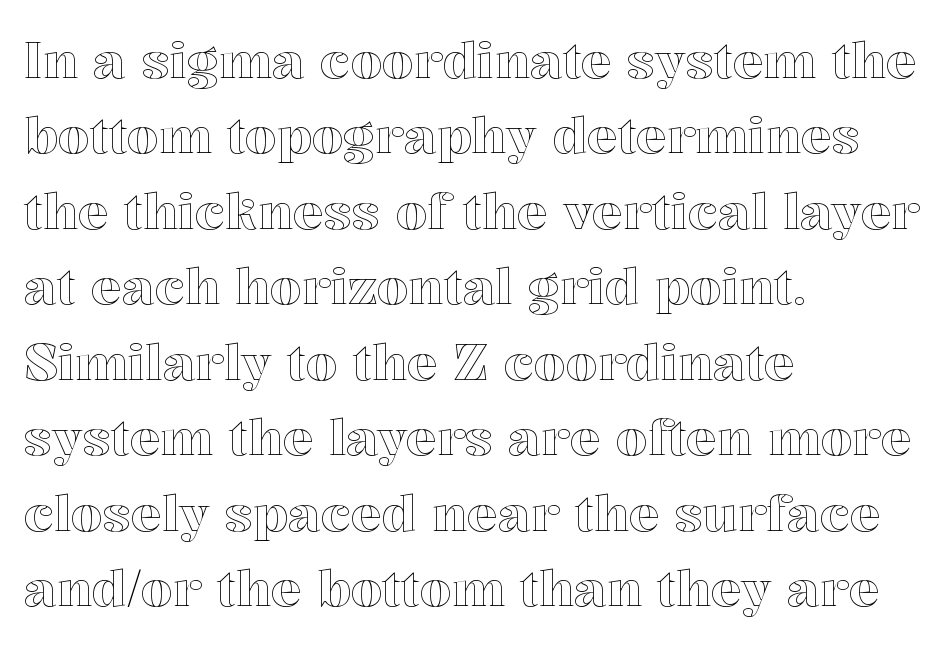
The image shows 51 px text type, upright; set left-aligned, normal line spacing (1.48x), normal letter spacing, not underlined; a medium x-height.
